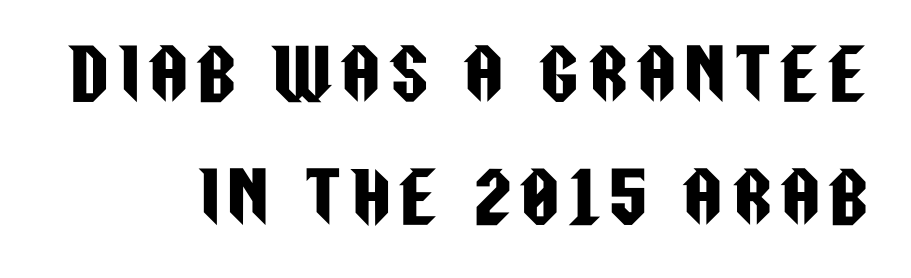
The letters carry no serifs — their stems end cleanly without finishing strokes. This is the regular roman posture of the typeface. The baseline area is clear. You could not count columns in this text — the font is proportionally spaced.
